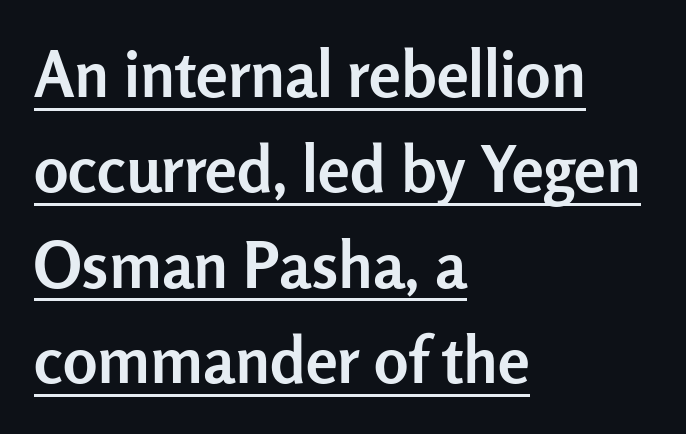
The setting favours the left margin, as ordinary paragraphs usually do. Varying glyph widths throughout — classic text-font behaviour. Each glyph is drawn with heavy, bold strokes. Normally led — the rows are evenly, conventionally spaced.
